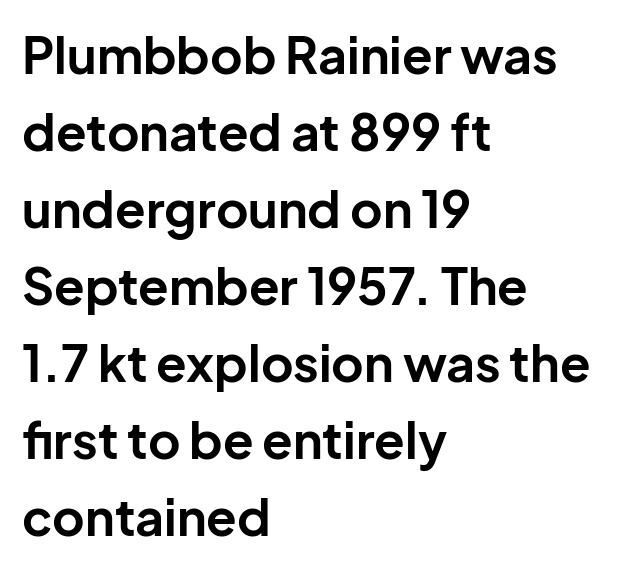
Q: Is the text bold? A: Yes.
Q: Is the text italic (slanted)? A: No, it is upright.
Q: Is the typeface a serif or a sans-serif typeface? A: Sans-serif.
Q: Is the text underlined? A: No.
Q: How is the paragraph aligned? A: Left-aligned.
Q: Is the spacing between letters normal or unusually wide? A: Normal.
Q: Is the spacing between lines tight, normal or loose? A: Normal.
Q: Width (condensed, normal, or wide)? A: Normal.
Q: Stroke contrast? A: Low.
Q: x-height? A: Medium.
Q: Monospaced? A: No.
